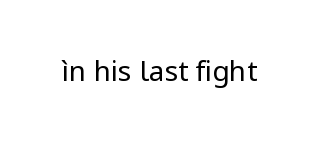
Q: Is the text bold? A: No.
Q: Is the text italic (slanted)? A: No, it is upright.
Q: Is the typeface a serif or a sans-serif typeface? A: Sans-serif.
Q: Is the text underlined? A: No.
Q: Is the spacing between letters normal or unusually wide? A: Normal.
Q: Width (condensed, normal, or wide)? A: Normal.
Q: Stroke contrast? A: Low.
Q: x-height? A: Medium.
Q: Monospaced? A: No.
